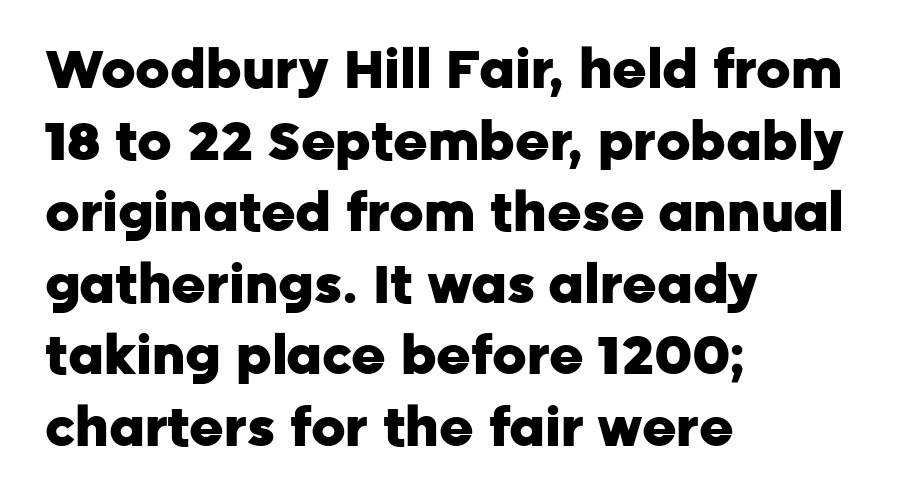
{"serif": "no", "italic": "no", "bold": "yes", "weight": "heavy", "width": "normal", "stroke_contrast": "low", "x_height": "medium", "monospaced": "no", "underline": "no", "align": "left", "line_spacing": "normal", "line_spacing_ratio": 1.35, "letter_spacing": "normal", "letter_spacing_em": 0.0, "glyph_px": 53}
